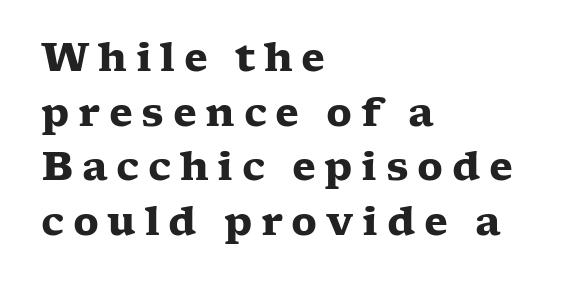
Q: Is the text bold? A: Yes.
Q: Is the text italic (slanted)? A: No, it is upright.
Q: Is the typeface a serif or a sans-serif typeface? A: Serif.
Q: Is the text underlined? A: No.
Q: How is the paragraph aligned? A: Left-aligned.
Q: Is the spacing between letters normal or unusually wide? A: Unusually wide.
Q: Is the spacing between lines tight, normal or loose? A: Normal.
Q: Width (condensed, normal, or wide)? A: Wide.
Q: Stroke contrast? A: Low.
Q: x-height? A: Medium.
Q: Monospaced? A: No.
